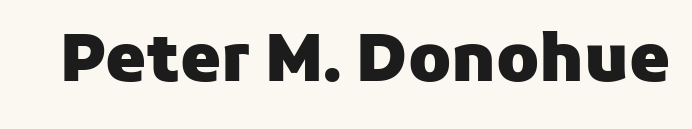
{"serif": "no", "italic": "no", "bold": "yes", "weight": "heavy", "width": "normal", "stroke_contrast": "low", "x_height": "medium", "monospaced": "no", "underline": "no", "letter_spacing": "normal", "letter_spacing_em": 0.0, "glyph_px": 65}
